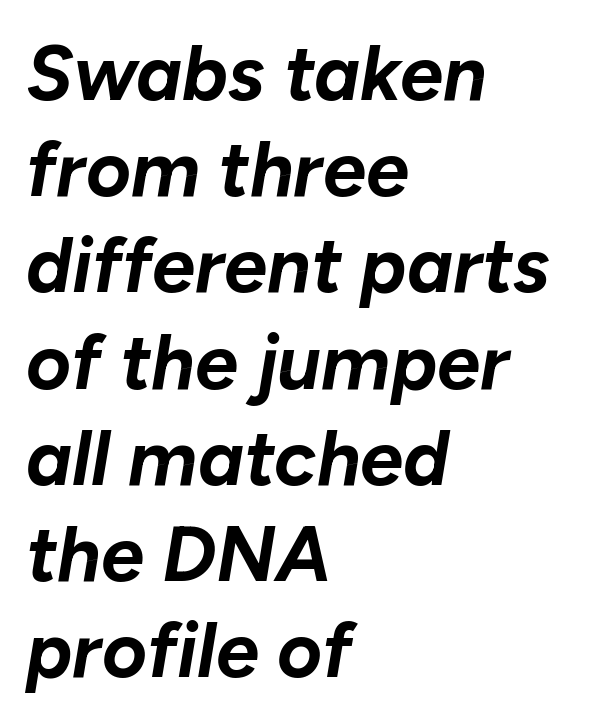
The image shows 77 px bold type, italic (leaning right); set left-aligned, normal line spacing (1.25x), normal letter spacing, not underlined; low stroke contrast and a medium x-height.
